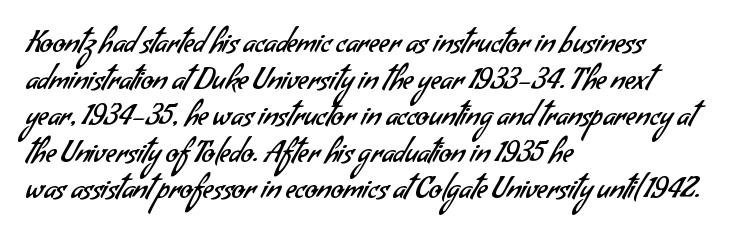
The image shows 29 px regular-weight sans-serif type; set left-aligned, normal line spacing (1.26x), normal letter spacing, not underlined; low stroke contrast and a small x-height.
